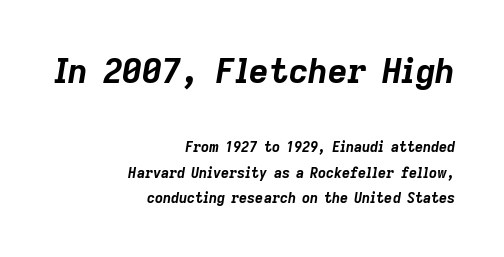
{"italic": "yes", "lean": "right", "slant_degrees": 9, "bold": "yes", "weight": "bold", "width": "normal", "stroke_contrast": "low", "x_height": "medium", "monospaced": "no", "underline": "no", "align": "right", "line_spacing_ratio": 1.82, "letter_spacing": "normal", "letter_spacing_em": 0.0, "larger_block": "first", "size_ratio": 2.43, "glyph_px": 34}
